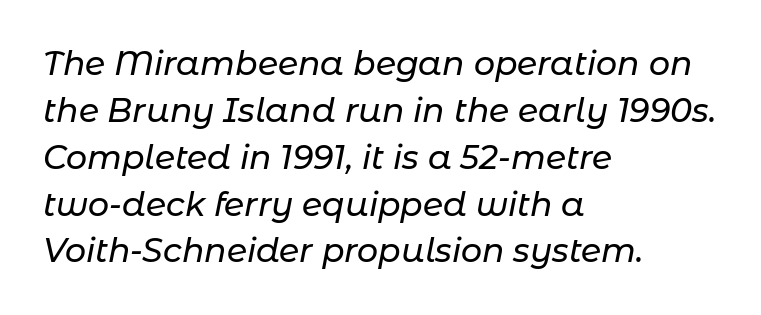
{"italic": "yes", "lean": "right", "slant_degrees": 11, "width": "normal", "stroke_contrast": "low", "x_height": "medium", "monospaced": "no", "underline": "no", "align": "left", "line_spacing": "normal", "line_spacing_ratio": 1.42, "letter_spacing": "normal", "letter_spacing_em": 0.0, "glyph_px": 33}
